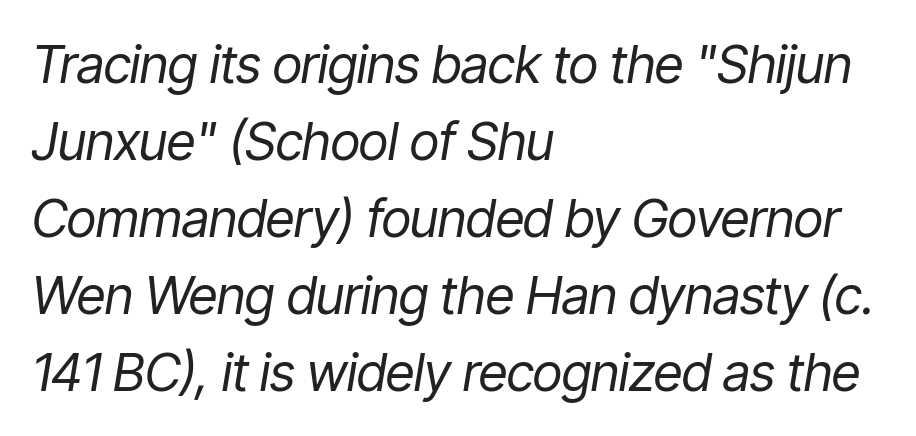
The rendering uses natural spacing where letterforms have individual widths. The rendering anchors every line to the left-hand side. Does the lettering tilt? It does — this is italic. The area under the type is left untouched.
